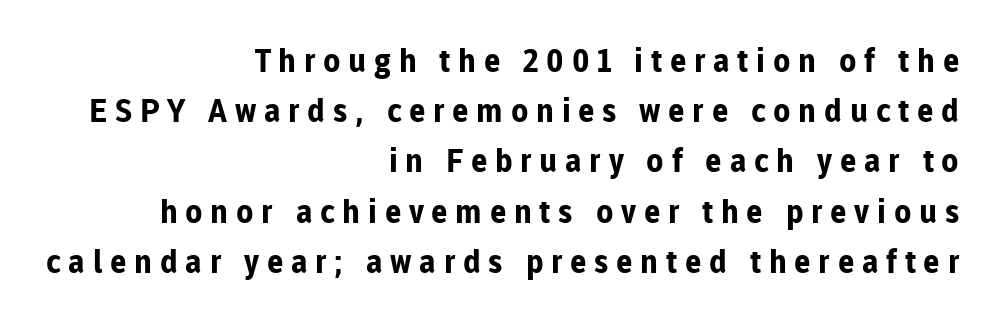
The image shows 32 px bold sans-serif type, upright; set right-aligned, normal line spacing (1.57x), unusually wide letter spacing (+0.24 em), not underlined; low stroke contrast and a medium x-height.
